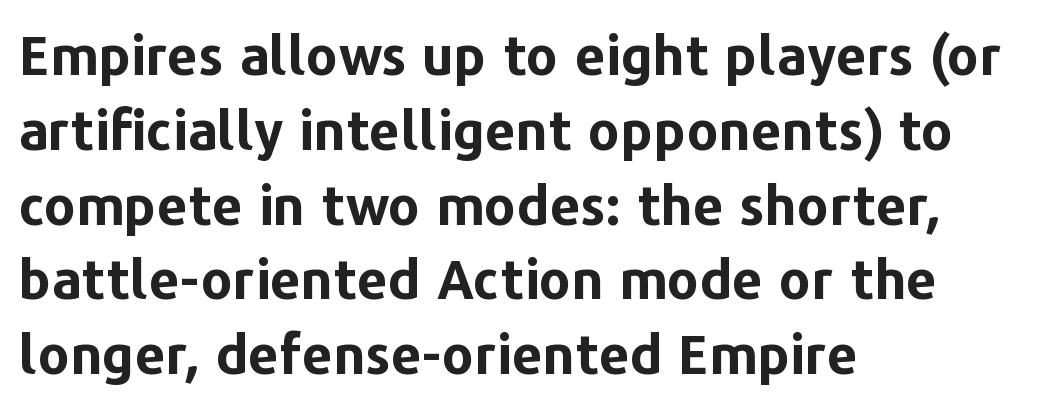
Is this a fixed-width face? No — the glyphs have proportional, varying widths. As a designer I'd log this as weight 700, bold. This is the regular roman posture of the typeface. Whoever set this chose a conventional vertical rhythm.
